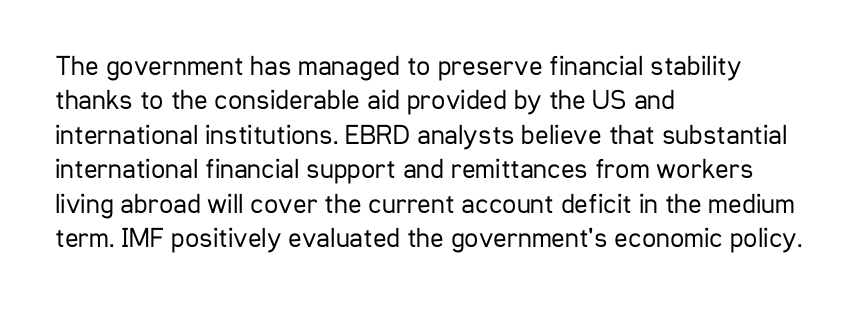
{"serif": "no", "italic": "no", "bold": "no", "weight": "regular", "width": "condensed", "stroke_contrast": "low", "x_height": "medium", "monospaced": "no", "underline": "no", "align": "left", "line_spacing_ratio": 1.23, "letter_spacing": "normal", "letter_spacing_em": 0.0, "glyph_px": 28}
